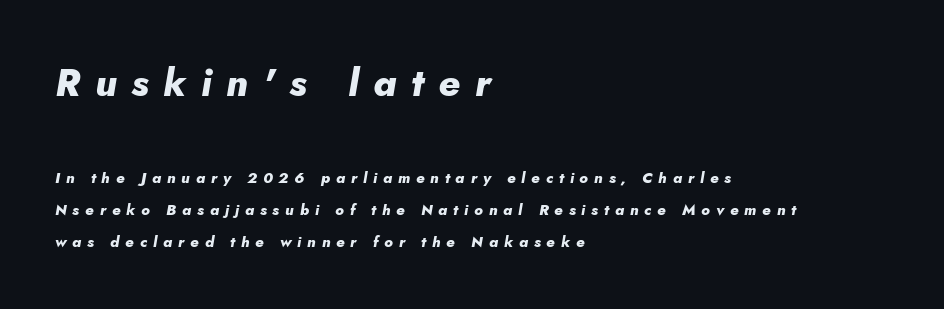
The line-height multiplier appears high, well above default. Designer's note — italics engaged. Type size steps down from the first block to the second. Think of a printed novel: that variable character pitch is what you see here. Bare-footed words on every line. Line beginnings align vertically; line endings do not.
